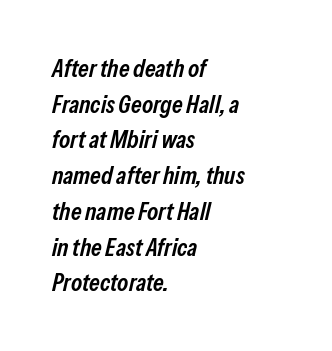
When letters slant like this, we call the style italic. The line texture is even and compact thanks to regular tracking. Is the block centered? No — it sits flush against the left margin. What's the leading like? Ordinary, nothing unusual.
